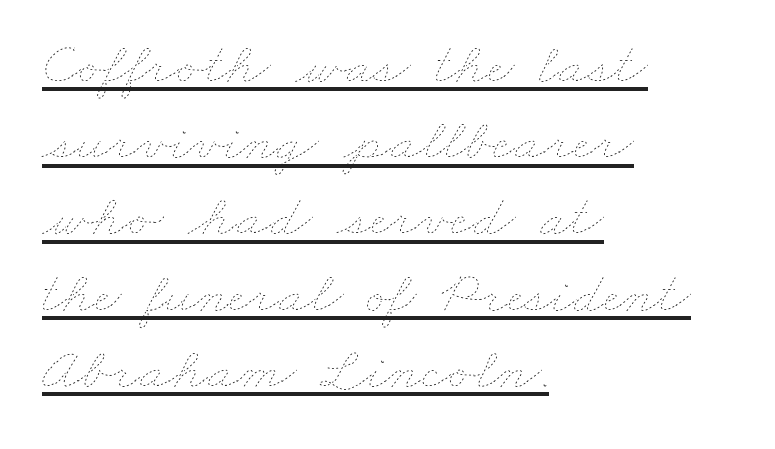
Vertical stems look standard width or narrower in stroke. In designer terms, the underline attribute is active on this setting. The passage shown has conventional tracking throughout. The lines sit at an ordinary, default distance from one another. You could not count columns in this text — the font is proportionally spaced. These lines stack with their left ends in a neat column.
